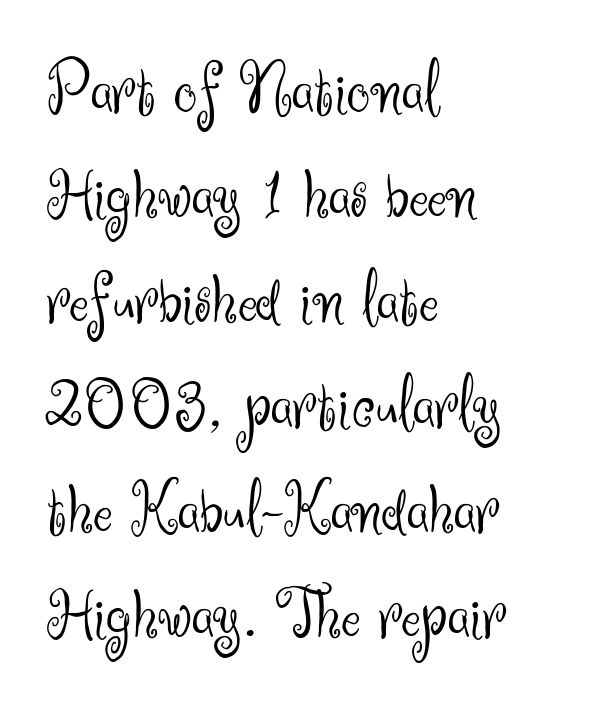
Q: Is the text bold? A: No.
Q: Is the text italic (slanted)? A: No, it is upright.
Q: Is the typeface a serif or a sans-serif typeface? A: Sans-serif.
Q: Is the text underlined? A: No.
Q: How is the paragraph aligned? A: Left-aligned.
Q: Is the spacing between letters normal or unusually wide? A: Normal.
Q: Is the spacing between lines tight, normal or loose? A: Normal.
Q: Width (condensed, normal, or wide)? A: Normal.
Q: Stroke contrast? A: Medium.
Q: x-height? A: Small.
Q: Monospaced? A: No.
